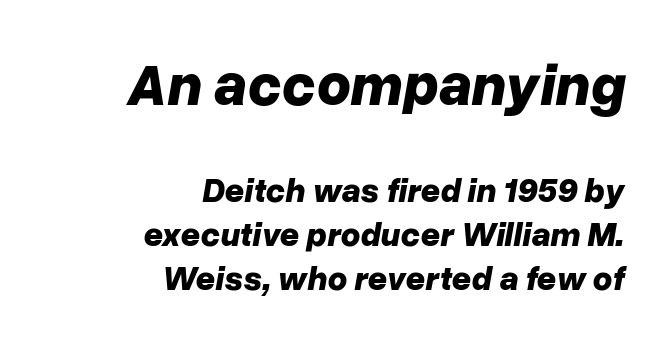
The image shows 59 px bold type, italic (leaning right); set right-aligned, normal line spacing (1.3x), normal letter spacing, not underlined; the first (top) block is 1.74x larger; low stroke contrast and a medium x-height.
